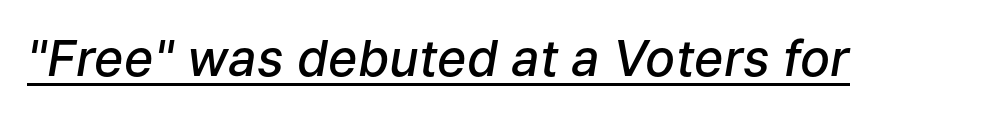
{"italic": "yes", "lean": "right", "slant_degrees": 9, "bold": "semi", "weight": "semibold", "width": "normal", "stroke_contrast": "low", "x_height": "medium", "monospaced": "no", "underline": "yes", "letter_spacing": "normal", "letter_spacing_em": 0.0, "glyph_px": 50}
